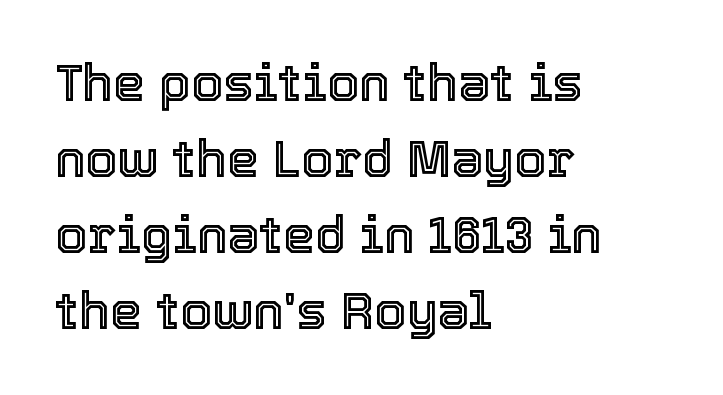
The image shows 51 px text type, upright; set left-aligned, normal line spacing (1.49x), normal letter spacing, not underlined; a medium x-height.
